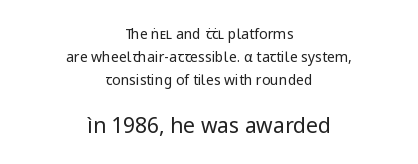
{"italic": "no", "bold": "no", "underline": "no", "align": "center", "line_spacing": "normal", "line_spacing_ratio": 1.64, "letter_spacing": "normal", "letter_spacing_em": 0.0, "larger_block": "second", "size_ratio": 1.5, "glyph_px": 21}
